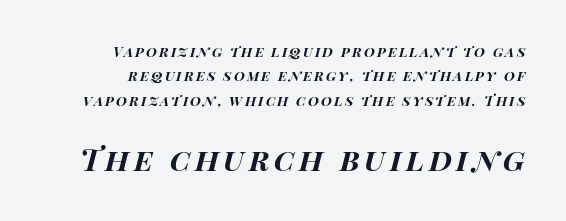
The image shows 30 px bold, wide type, italic (leaning right); set line spacing 1.74x, not underlined; the second (bottom) block is 2.14x larger; high stroke contrast and a large x-height.
